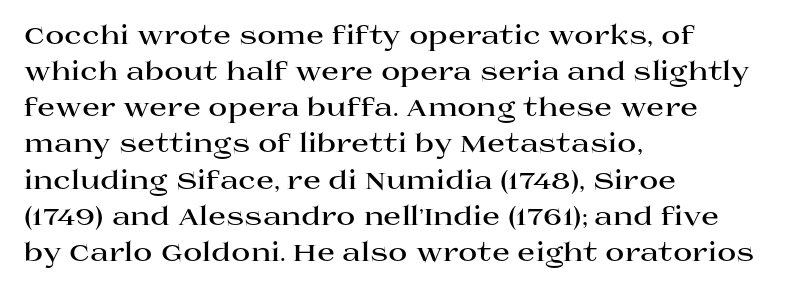
Clear beneath every line of the passage. The typography opts for an upright posture over an oblique one. Evenly set lines give the paragraph a standard silhouette. Standard letterfit; no display-style spreading of the glyphs. The compositor pushed each line to the left boundary.
